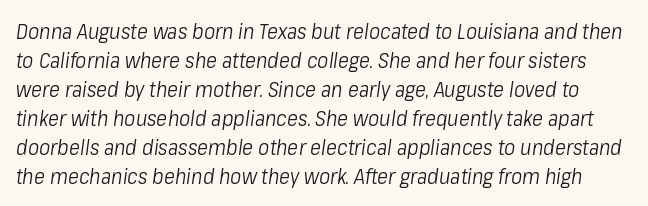
Q: Is the text bold? A: No.
Q: Is the text italic (slanted)? A: Yes, it leans right by about 8 degrees.
Q: Is the text underlined? A: No.
Q: Is the spacing between letters normal or unusually wide? A: Normal.
Q: Is the spacing between lines tight, normal or loose? A: Normal.
